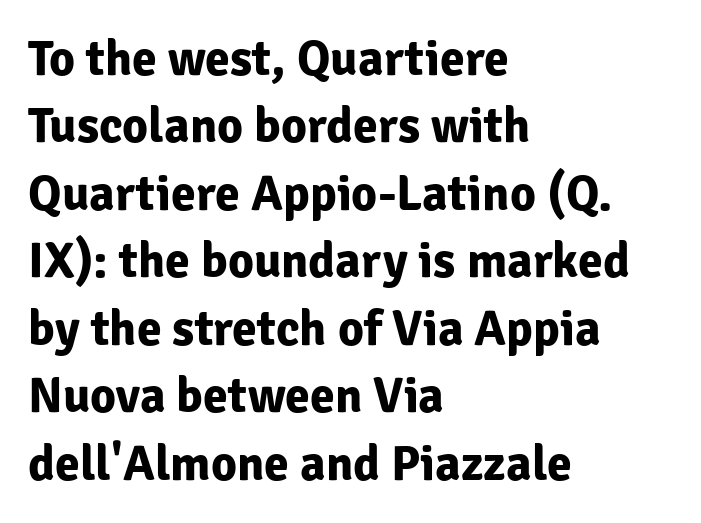
The passage shown is emphatically bold. Spacing between characters is what you'd get straight out of the box. The rendering uses a moderate line-height, typical for paragraphs. Which margin do the lines hug? The left one — the right edge is uneven. Quick note: not italic, upright.
